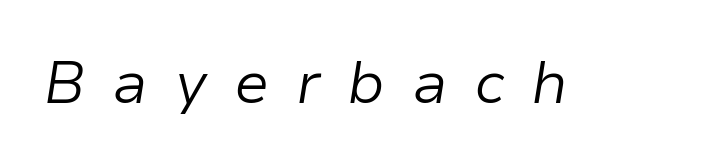
Think standard paragraph weight, or any step lighter than that. The specimen reads as italic at a glance. Varying glyph widths throughout — classic text-font behaviour. The area under the type is left untouched.
